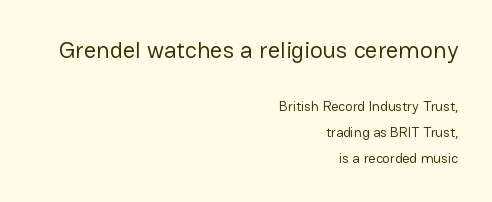
Q: Is the text bold? A: No.
Q: Is the text italic (slanted)? A: No, it is upright.
Q: Is the text underlined? A: No.
Q: How is the paragraph aligned? A: Right-aligned.
Q: Is the spacing between letters normal or unusually wide? A: Normal.
Q: Which block of text is set in a larger size, the first (top) or the second (bottom)? A: The first (top) one.
